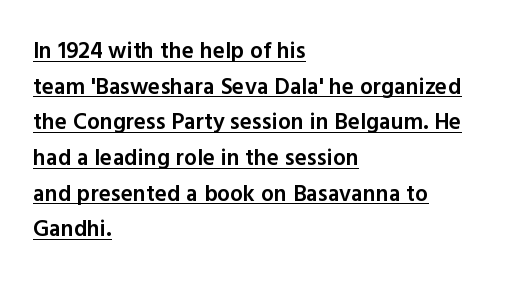
Underline: present. Caption: multi-line text, flush left, ragged right. The lettering stays uniformly vertical, giving the passage a roman look. A semibold gives these letters moderate extra thickness, short of bold. The horizontal fit of the characters is conventional and even.
